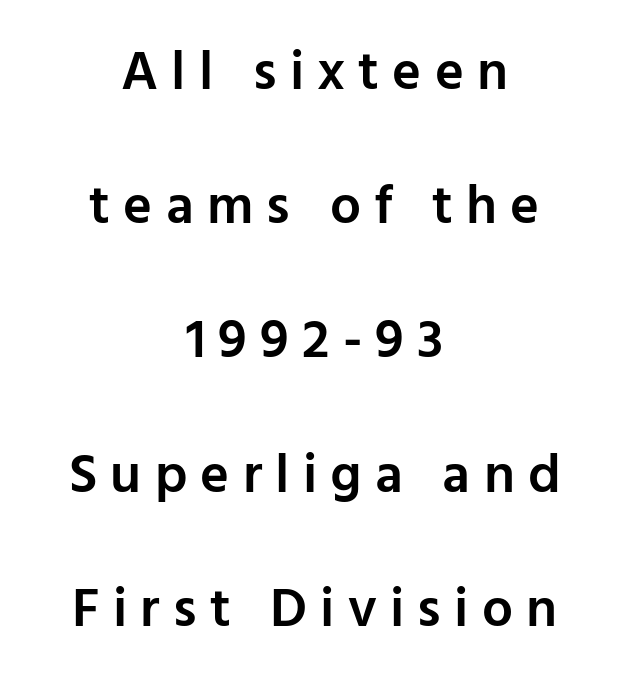
Q: Is the text bold? A: Semi-bold.
Q: Is the text italic (slanted)? A: No, it is upright.
Q: Is the typeface a serif or a sans-serif typeface? A: Sans-serif.
Q: Is the text underlined? A: No.
Q: How is the paragraph aligned? A: Centered.
Q: Is the spacing between letters normal or unusually wide? A: Unusually wide.
Q: Is the spacing between lines tight, normal or loose? A: Loose.
Q: Width (condensed, normal, or wide)? A: Normal.
Q: Stroke contrast? A: Low.
Q: x-height? A: Medium.
Q: Monospaced? A: No.
